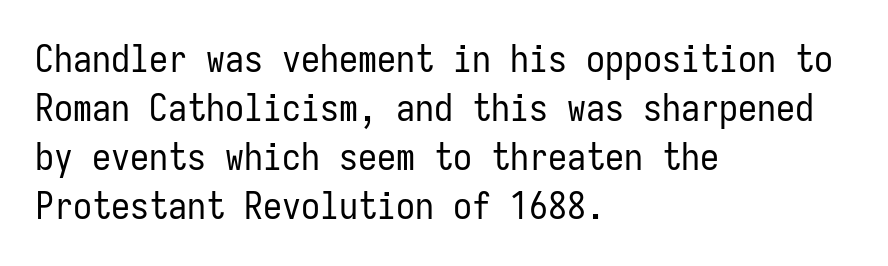
Q: Is the text bold? A: No.
Q: Is the text italic (slanted)? A: No, it is upright.
Q: Is the typeface a serif or a sans-serif typeface? A: Sans-serif.
Q: Is the text underlined? A: No.
Q: How is the paragraph aligned? A: Left-aligned.
Q: Is the spacing between letters normal or unusually wide? A: Normal.
Q: Is the spacing between lines tight, normal or loose? A: Normal.
Q: Width (condensed, normal, or wide)? A: Condensed.
Q: Stroke contrast? A: Low.
Q: x-height? A: Medium.
Q: Monospaced? A: Yes.
